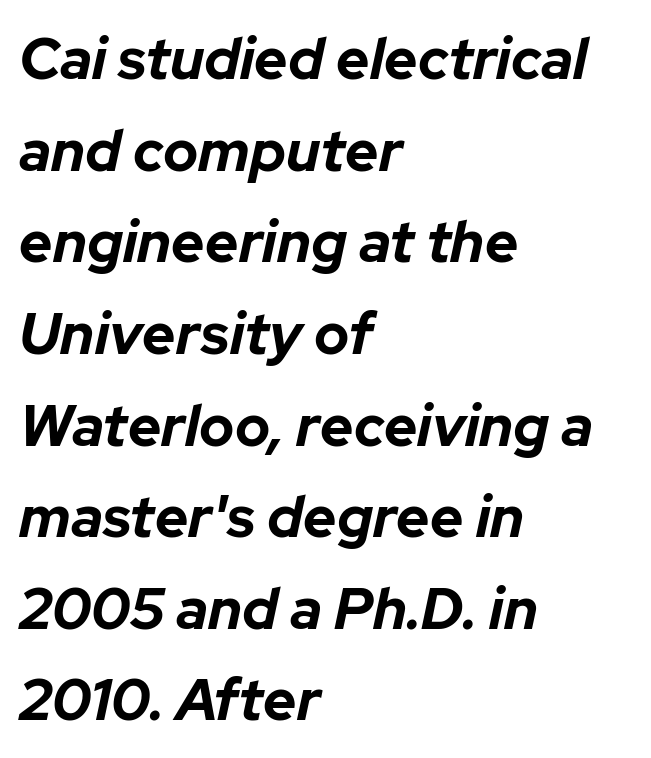
Q: Is the text bold? A: Yes.
Q: Is the text italic (slanted)? A: Yes, it leans right by about 12 degrees.
Q: Is the text underlined? A: No.
Q: How is the paragraph aligned? A: Left-aligned.
Q: Is the spacing between letters normal or unusually wide? A: Normal.
Q: Is the spacing between lines tight, normal or loose? A: Normal.
Q: Width (condensed, normal, or wide)? A: Normal.
Q: Stroke contrast? A: Low.
Q: x-height? A: Medium.
Q: Monospaced? A: No.
